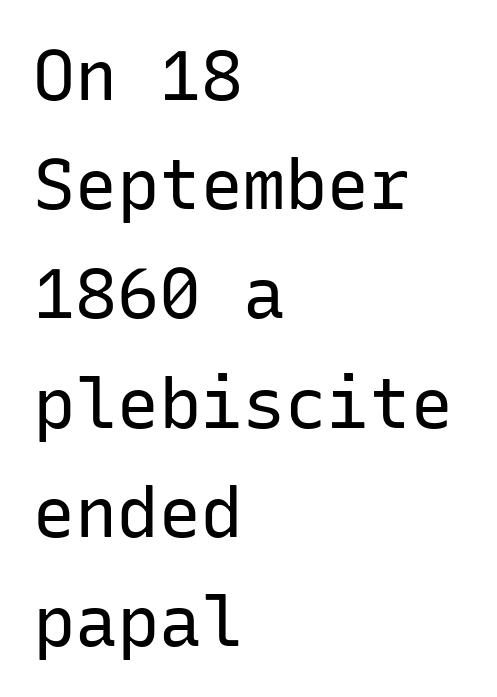
The image shows 70 px regular-weight sans-serif type, upright, monospaced; set left-aligned, normal line spacing (1.56x), normal letter spacing, not underlined; low stroke contrast and a medium x-height.
